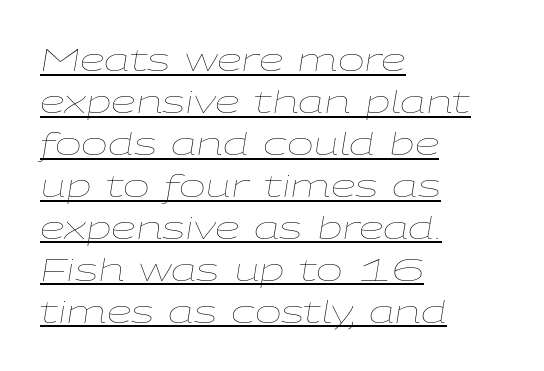
{"italic": "yes", "lean": "right", "slant_degrees": 9, "bold": "no", "weight": "thin", "width": "wide", "stroke_contrast": "low", "x_height": "medium", "monospaced": "no", "underline": "yes", "align": "left", "line_spacing": "normal", "line_spacing_ratio": 1.31, "letter_spacing": "normal", "letter_spacing_em": 0.0, "glyph_px": 32}
